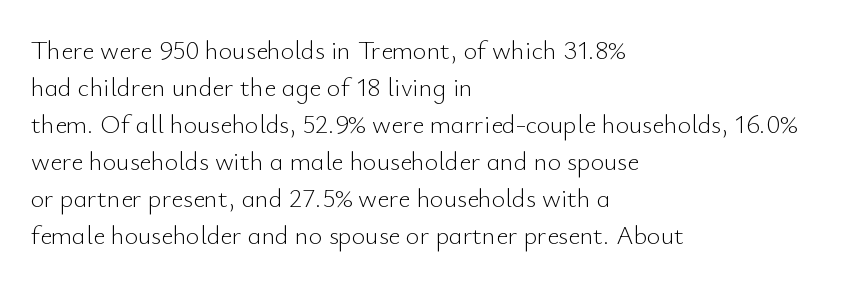
{"italic": "no", "bold": "no", "underline": "no", "align": "left", "line_spacing": "normal", "line_spacing_ratio": 1.42, "letter_spacing": "normal", "letter_spacing_em": 0.0, "glyph_px": 26}
